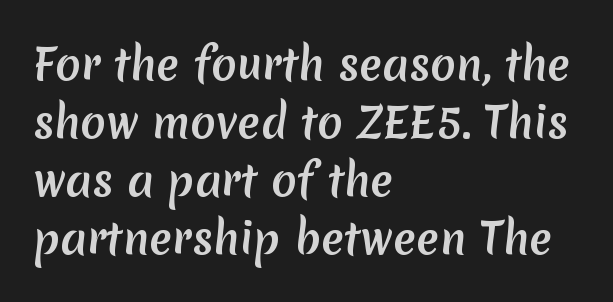
In terms of letterspacing, this is plain default setting. In terms of leading, this rendering sits right in the middle. Where is the straight margin? On the left. Spacing verdict: proportional, widths tailored to each character.
